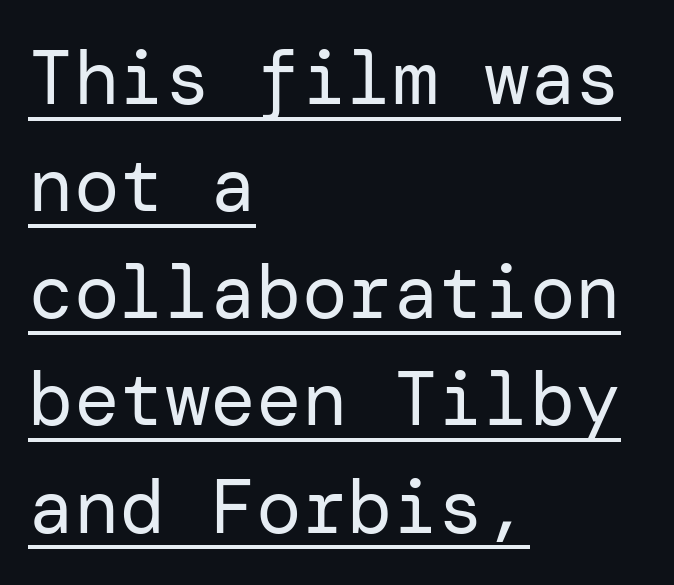
The line texture is even and compact thanks to regular tracking. Weight: regular or lighter. To sum up the face: it is a sans, with no serifs. Regarding leading, the lines here are spaced in the standard way. Descenders here cross a horizontal rule under the line. If you drew a line through each stem, it would be perfectly vertical.
